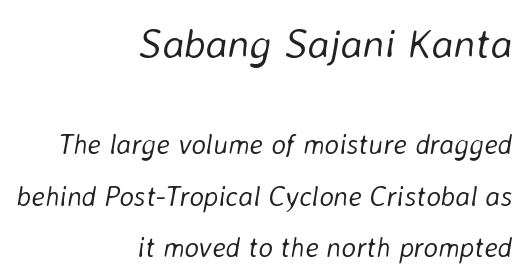
Visually, the top section dominates because its glyphs are scaled up. Between one letter and the next there's only the usual sliver of space. There's an unmistakable incline to the writing here. You could not count columns in this text — the font is proportionally spaced. Horizontal alignment here is rightward, an uncommon choice for prose.
